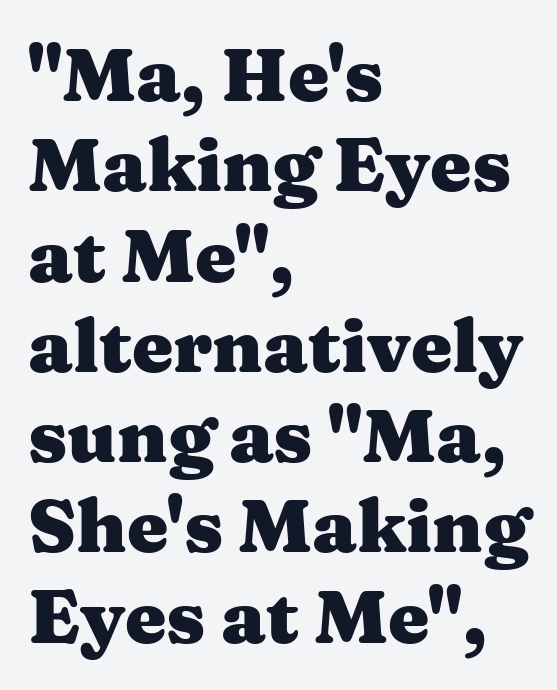
Q: Is the text bold? A: Yes.
Q: Is the text italic (slanted)? A: No, it is upright.
Q: Is the typeface a serif or a sans-serif typeface? A: Serif.
Q: Is the text underlined? A: No.
Q: How is the paragraph aligned? A: Left-aligned.
Q: Is the spacing between letters normal or unusually wide? A: Normal.
Q: Width (condensed, normal, or wide)? A: Wide.
Q: Stroke contrast? A: Medium.
Q: x-height? A: Medium.
Q: Monospaced? A: No.
